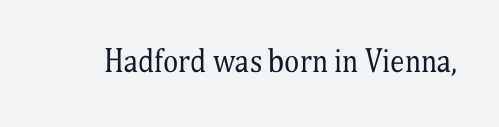
{"serif": "yes", "italic": "no", "bold": "no", "weight": "regular", "width": "condensed", "stroke_contrast": "medium", "x_height": "medium", "monospaced": "no", "underline": "no", "letter_spacing": "normal", "letter_spacing_em": 0.0, "glyph_px": 29}
